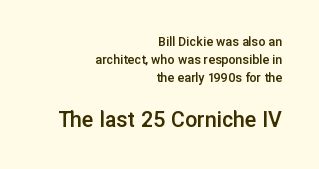
Decoration check: the copy has no underline. The letters stand upright; this is a roman face. What's the leading like? Ordinary, nothing unusual. The font is running at a semibold setting, under full bold. Which of the two is more prominent by size? The second, at the bottom.
